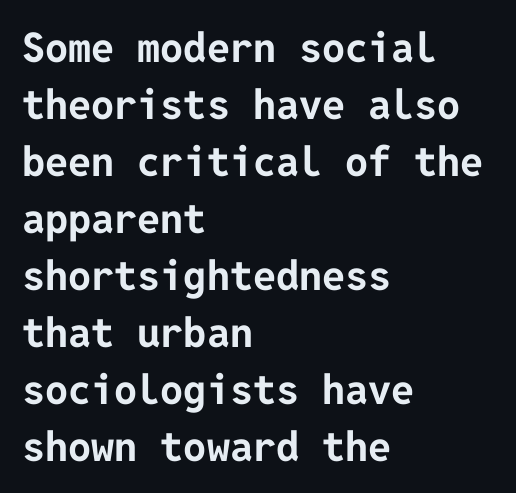
{"serif": "no", "italic": "no", "bold": "yes", "weight": "bold", "width": "normal", "stroke_contrast": "low", "x_height": "medium", "underline": "no", "align": "left", "line_spacing": "normal", "line_spacing_ratio": 1.39, "letter_spacing": "normal", "letter_spacing_em": 0.0, "glyph_px": 41}
